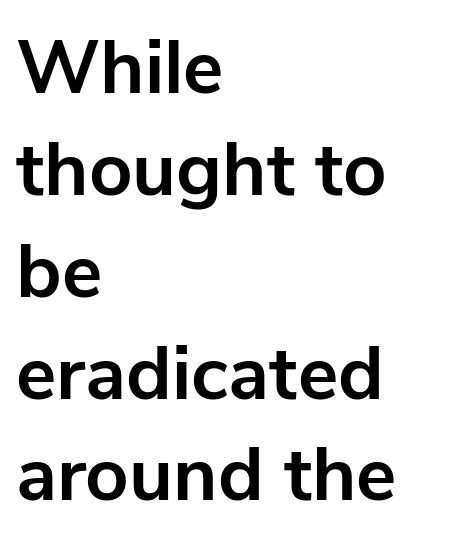
The image shows 76 px bold sans-serif type, upright; set left-aligned, normal line spacing (1.34x), normal letter spacing, not underlined; low stroke contrast and a medium x-height.
